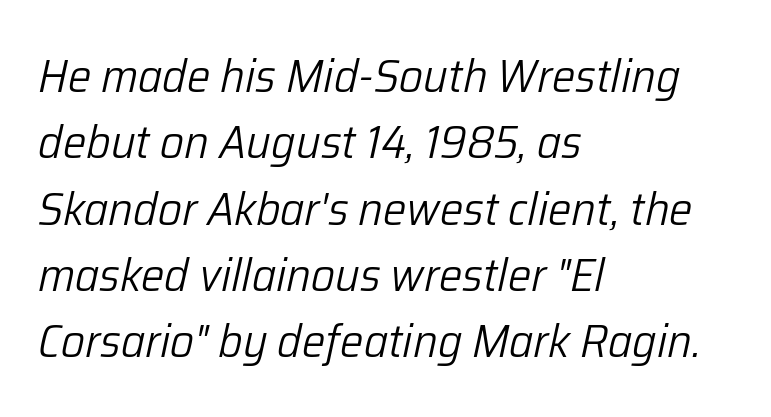
{"italic": "yes", "lean": "right", "slant_degrees": 12, "bold": "no", "weight": "light", "width": "normal", "stroke_contrast": "low", "x_height": "medium", "monospaced": "no", "underline": "no", "align": "left", "line_spacing": "normal", "line_spacing_ratio": 1.41, "letter_spacing": "normal", "letter_spacing_em": 0.0, "glyph_px": 47}
